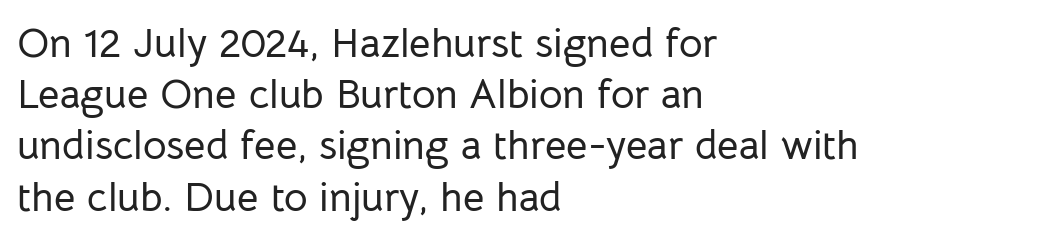
The passage shown is typed in a proportional face where columns would drift. Font category for this specimen: sans-serif. Compared with typical body copy, the letter spacing here is the same. Notice how the stems are strictly vertical — no italics here.
